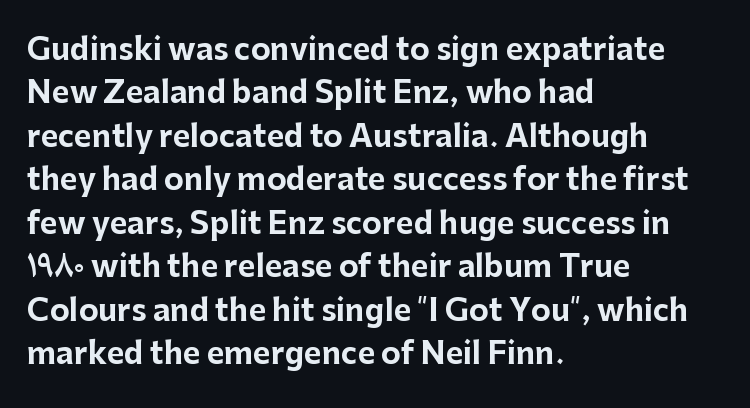
The image shows 30 px bold sans-serif type, upright; set left-aligned, normal line spacing (1.45x), normal letter spacing, not underlined; low stroke contrast and a medium x-height.
